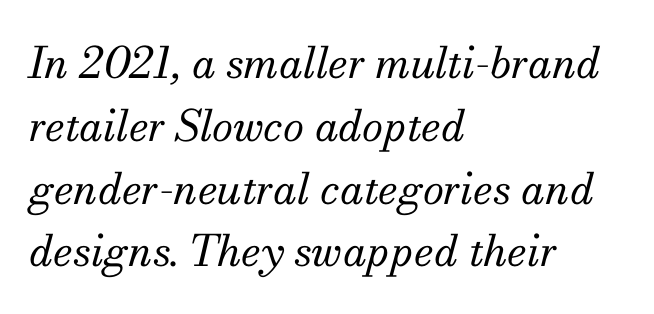
{"serif": "yes", "italic": "yes", "lean": "right", "slant_degrees": 13, "bold": "no", "weight": "regular", "width": "normal", "stroke_contrast": "medium", "x_height": "small", "monospaced": "no", "underline": "no", "align": "left", "line_spacing": "normal", "line_spacing_ratio": 1.46, "letter_spacing": "normal", "letter_spacing_em": 0.0, "glyph_px": 43}
